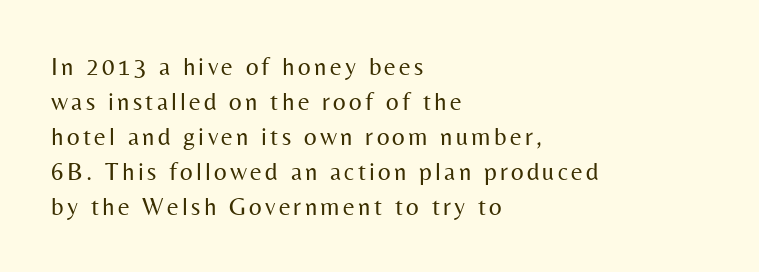
Q: Is the text bold? A: No.
Q: Is the text italic (slanted)? A: No, it is upright.
Q: Is the text underlined? A: No.
Q: How is the paragraph aligned? A: Left-aligned.
Q: Is the spacing between lines tight, normal or loose? A: Normal.
